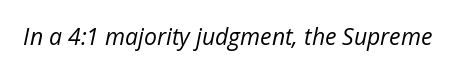
Q: Is the text bold? A: No.
Q: Is the text italic (slanted)? A: Yes, it leans right by about 12 degrees.
Q: Is the text underlined? A: No.
Q: Is the spacing between letters normal or unusually wide? A: Normal.
